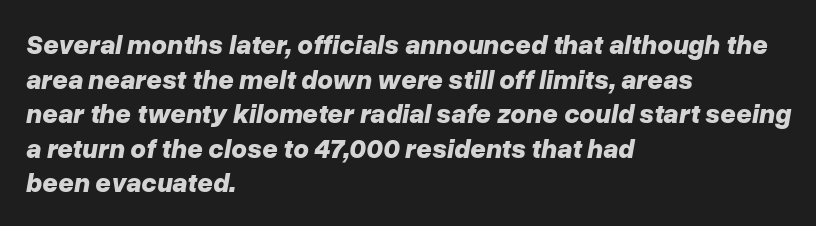
{"italic": "yes", "lean": "right", "slant_degrees": 10, "bold": "yes", "underline": "no", "align": "left", "line_spacing": "normal", "line_spacing_ratio": 1.28, "letter_spacing": "normal", "letter_spacing_em": 0.0, "glyph_px": 27}
